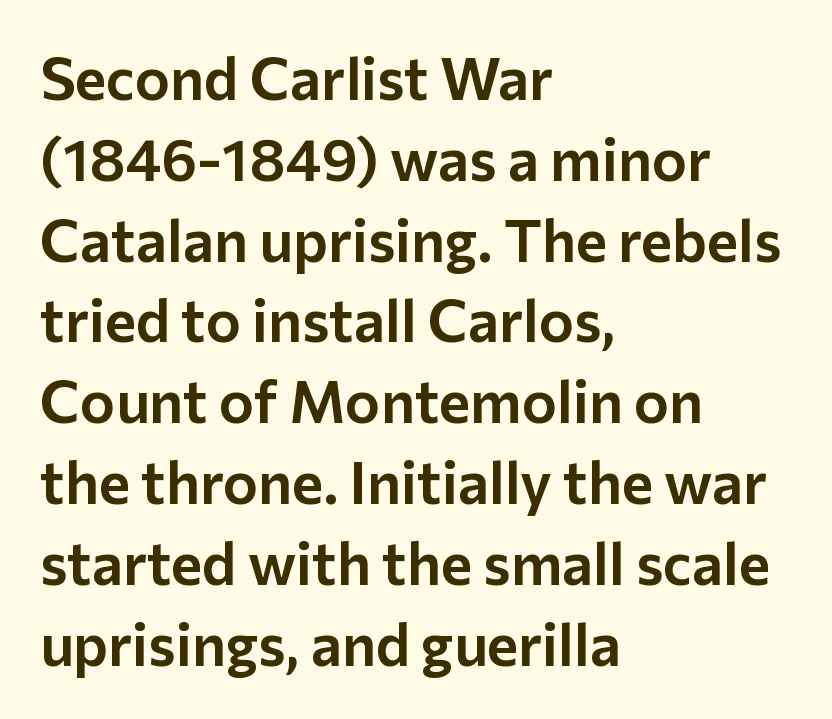
{"serif": "no", "italic": "no", "width": "normal", "stroke_contrast": "low", "x_height": "medium", "monospaced": "no", "underline": "no", "align": "left", "line_spacing": "normal", "line_spacing_ratio": 1.37, "letter_spacing": "normal", "letter_spacing_em": 0.0, "glyph_px": 59}
